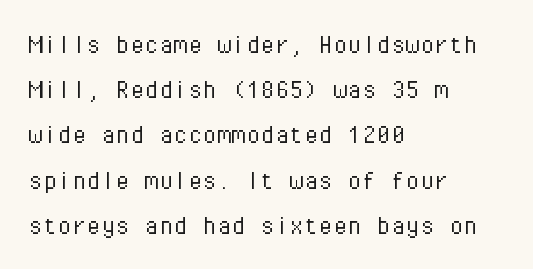
The image shows 29 px light sans-serif type, upright, monospaced; set left-aligned, normal line spacing (1.56x), normal letter spacing, not underlined; low stroke contrast and a medium x-height.
